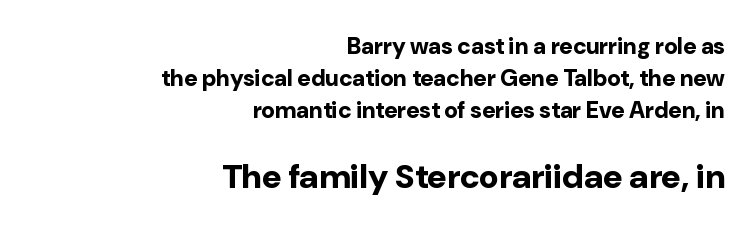
Block two is the big one; block one sits smaller above it. This sample is right-justified, so line beginnings fall wherever the words allow. A normal amount of white space separates one row of letters from the next. A typesetter would call this zero additional tracking. Think of a printed novel: that variable character pitch is what you see here.
